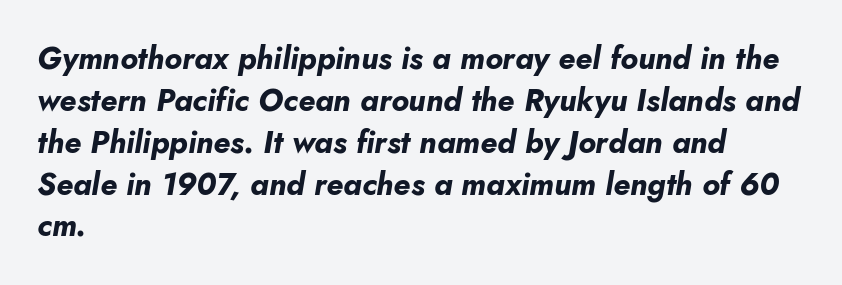
Q: Is the text bold? A: Yes.
Q: Is the text italic (slanted)? A: Yes, it leans right by about 10 degrees.
Q: Is the text underlined? A: No.
Q: How is the paragraph aligned? A: Left-aligned.
Q: Is the spacing between letters normal or unusually wide? A: Normal.
Q: Is the spacing between lines tight, normal or loose? A: Normal.
Q: Width (condensed, normal, or wide)? A: Normal.
Q: Stroke contrast? A: Low.
Q: x-height? A: Small.
Q: Monospaced? A: No.
